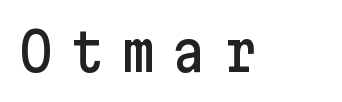
The image shows 53 px sans-serif type, upright; set unusually wide letter spacing (+0.31 em), not underlined; low stroke contrast and a medium x-height.
